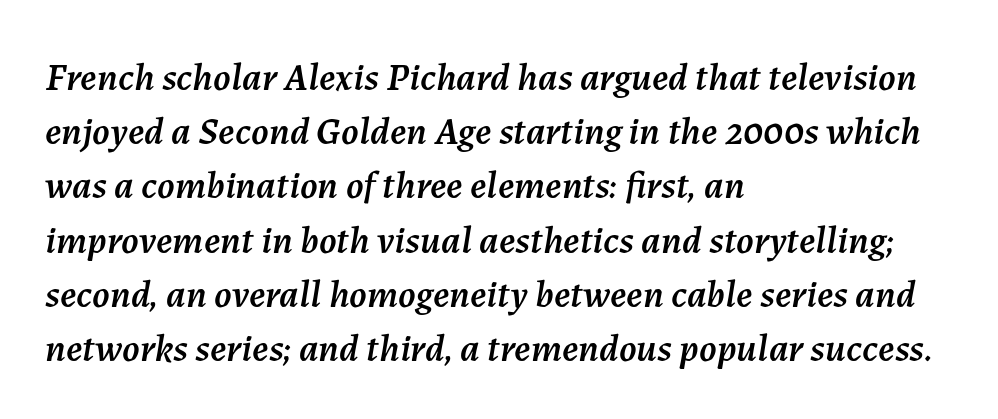
Does the lettering tilt? It does — this is italic. Quick note: underline off. The lines in this sample share a left origin and differ only in where they stop. You could not count columns in this text — the font is proportionally spaced. The rows are spaced the way most documents space them.
